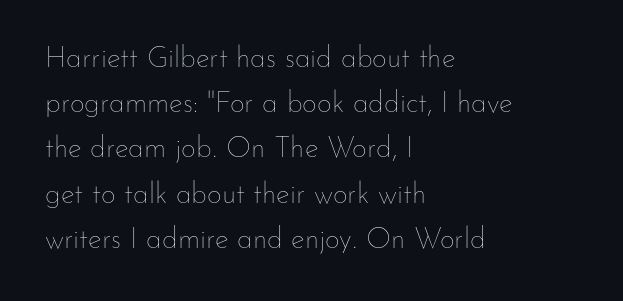
This is the regular roman posture of the typeface. These lines are rendered in a variable-pitch font. One-word summary of the alignment: left. Each row of text sits above clean, open space. Each stroke keeps to a modest, everyday thickness or less.
